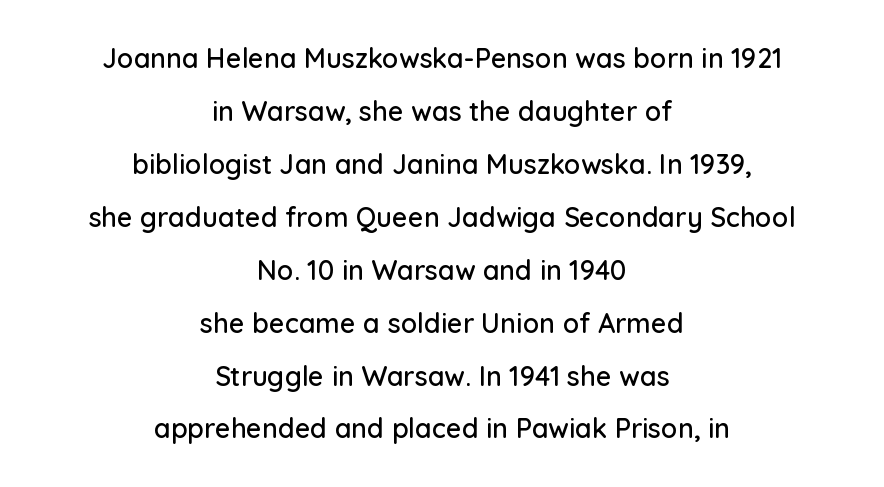
The image shows 27 px text type, upright; set centered, loose line spacing (1.96x), normal letter spacing, not underlined.
